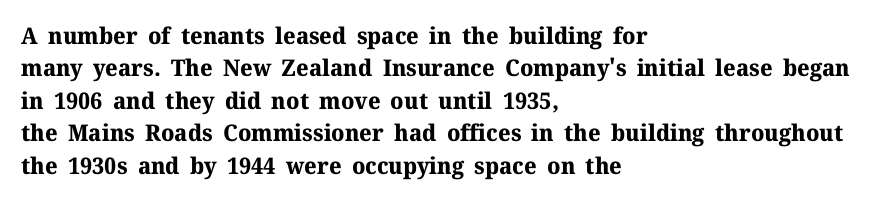
The image shows 23 px bold type, upright; set left-aligned, normal line spacing (1.41x), normal letter spacing, not underlined.
